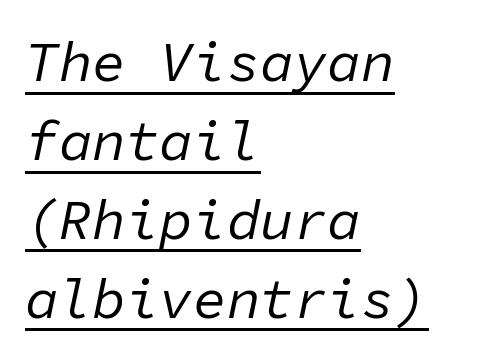
Q: Is the text bold? A: No.
Q: Is the text italic (slanted)? A: Yes, it leans right by about 11 degrees.
Q: Is the text underlined? A: Yes.
Q: How is the paragraph aligned? A: Left-aligned.
Q: Is the spacing between letters normal or unusually wide? A: Normal.
Q: Is the spacing between lines tight, normal or loose? A: Normal.
Q: Width (condensed, normal, or wide)? A: Normal.
Q: Stroke contrast? A: Low.
Q: x-height? A: Medium.
Q: Monospaced? A: Yes.
